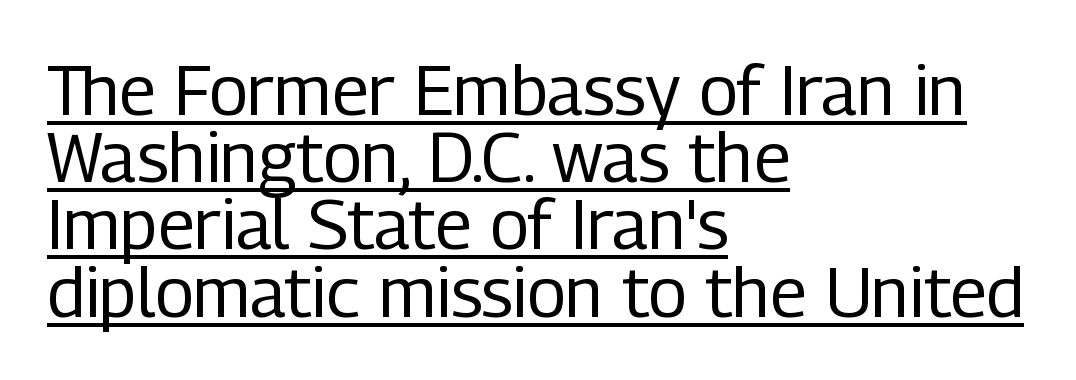
The cut favours lightness, reaching ordinary text weight at its darkest. Here the designer chose a conventional face with non-uniform glyph widths. What's the leading like? Squeezed, with rows nearly overlapping. The rendering anchors every line to the left-hand side.
